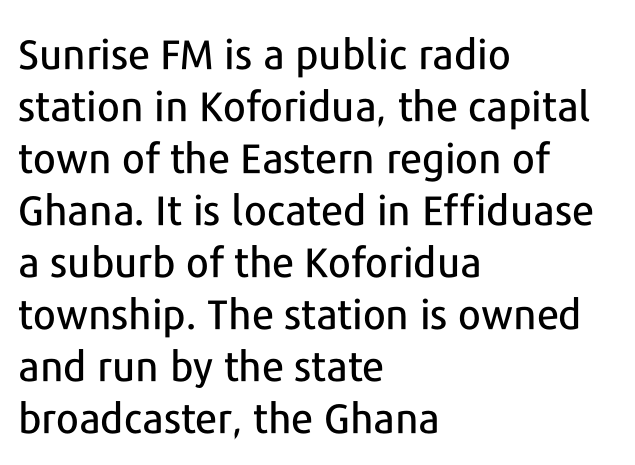
Q: Is the text italic (slanted)? A: No, it is upright.
Q: Is the typeface a serif or a sans-serif typeface? A: Sans-serif.
Q: Is the text underlined? A: No.
Q: How is the paragraph aligned? A: Left-aligned.
Q: Is the spacing between letters normal or unusually wide? A: Normal.
Q: Is the spacing between lines tight, normal or loose? A: Normal.
Q: Width (condensed, normal, or wide)? A: Normal.
Q: Stroke contrast? A: Low.
Q: x-height? A: Medium.
Q: Monospaced? A: No.
